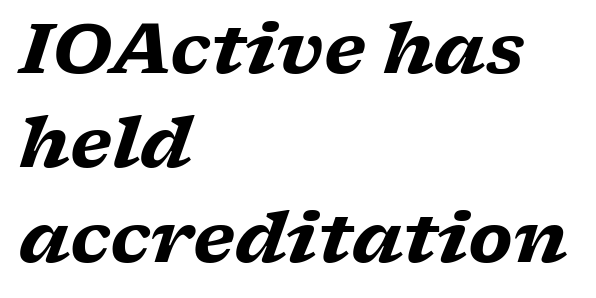
Q: Is the text bold? A: Yes.
Q: Is the text italic (slanted)? A: Yes, it leans right by about 17 degrees.
Q: Is the typeface a serif or a sans-serif typeface? A: Serif.
Q: Is the text underlined? A: No.
Q: How is the paragraph aligned? A: Left-aligned.
Q: Is the spacing between letters normal or unusually wide? A: Normal.
Q: Is the spacing between lines tight, normal or loose? A: Normal.
Q: Width (condensed, normal, or wide)? A: Wide.
Q: Stroke contrast? A: Low.
Q: x-height? A: Medium.
Q: Monospaced? A: No.
